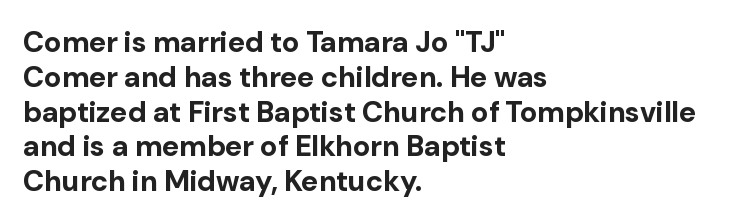
{"serif": "no", "italic": "no", "bold": "yes", "weight": "bold", "width": "normal", "stroke_contrast": "low", "x_height": "medium", "monospaced": "no", "underline": "no", "align": "left", "line_spacing_ratio": 1.2, "letter_spacing": "normal", "letter_spacing_em": 0.0, "glyph_px": 29}
